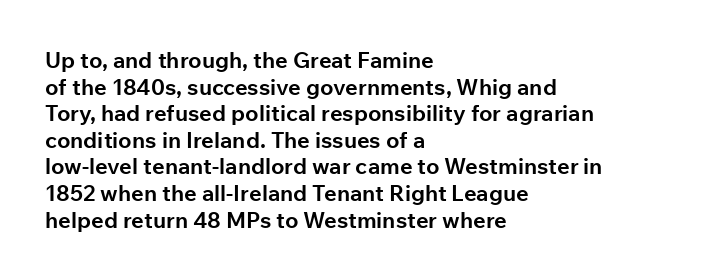
Which margin do the lines hug? The left one — the right edge is uneven. Weight check: bold — yes, fully. Tracking here is standard; glyphs follow each other at the usual distance. Unlike italic type, these characters show no tilt at all. Just letters on the line, the space beneath them empty.
